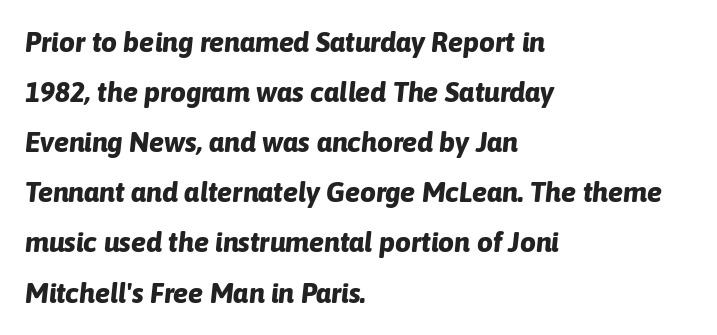
Which margin do the lines hug? The left one — the right edge is uneven. Is the type bold? Yes — the strokes are clearly thick and heavy. Tracking here is standard; glyphs follow each other at the usual distance. Each letter keeps its own natural width here, so spacing adapts to shape. The specimen omits any rule beneath the text block's lines. The glyphs look as if they've been sheared to an angle.
